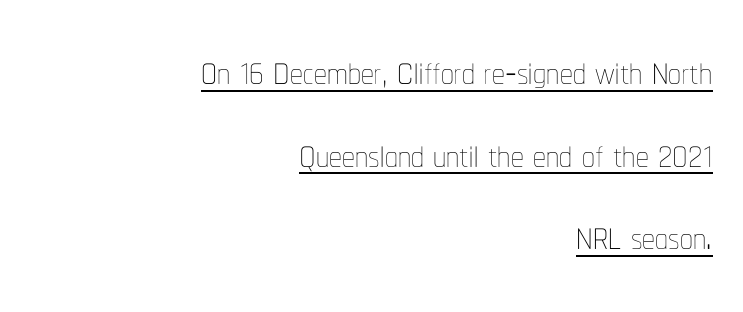
{"italic": "no", "bold": "no", "weight": "thin", "width": "condensed", "stroke_contrast": "low", "x_height": "medium", "monospaced": "no", "underline": "yes", "align": "right", "line_spacing": "normal", "line_spacing_ratio": 1.62, "letter_spacing": "normal", "letter_spacing_em": 0.0, "glyph_px": 51}
